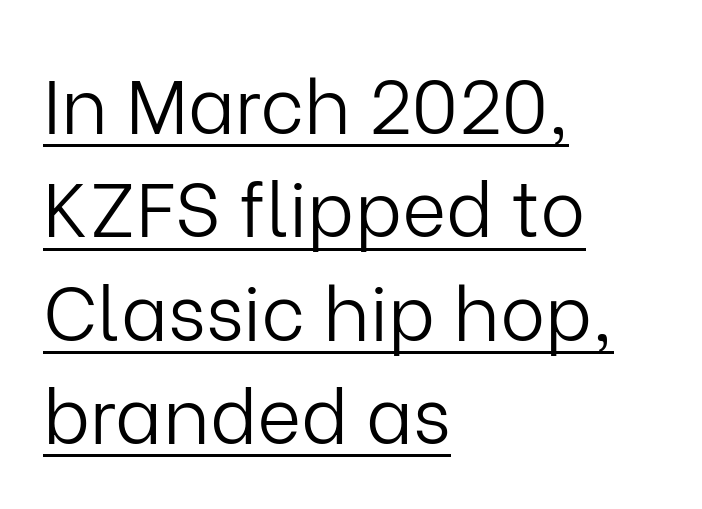
This sample uses plain, unmodified letter spacing. The lines sit at an ordinary, default distance from one another. On a weight scale, this lands at 450 or below. The passage shown is typed in a proportional face where columns would drift. Horizontal alignment here is leftward, the default for most running prose.
